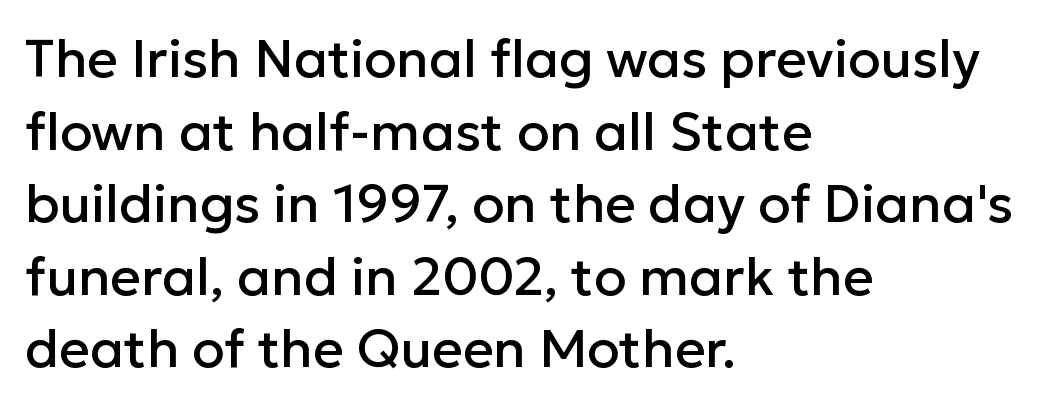
The image shows 53 px sans-serif type, upright; set left-aligned, normal line spacing (1.37x), normal letter spacing, not underlined; low stroke contrast and a medium x-height.
